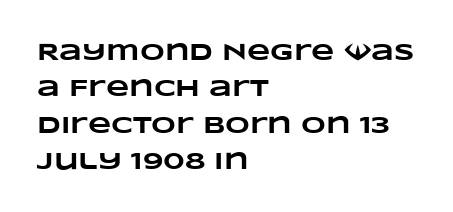
Q: Is the text bold? A: Yes.
Q: Is the text underlined? A: No.
Q: How is the paragraph aligned? A: Left-aligned.
Q: Is the spacing between letters normal or unusually wide? A: Normal.
Q: Is the spacing between lines tight, normal or loose? A: Normal.
